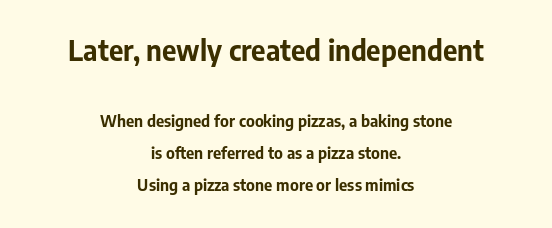
The image shows 28 px bold sans-serif type, upright; set centered, loose line spacing (2.0x), normal letter spacing, not underlined; the first (top) block is 1.75x larger; low stroke contrast and a medium x-height.
